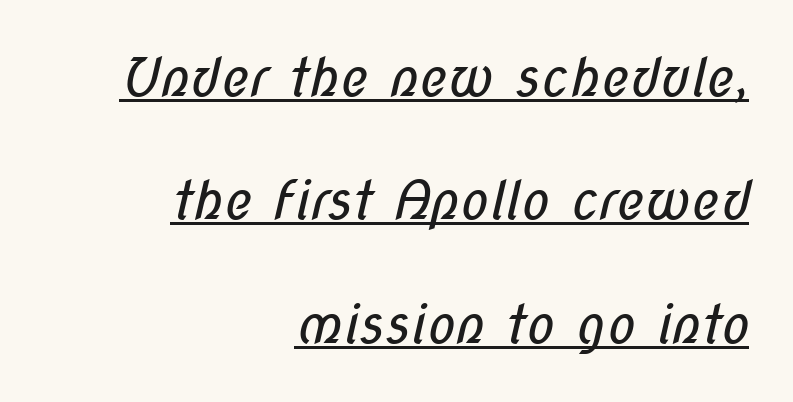
The image shows 53 px regular-weight, condensed sans-serif type; set right-aligned, loose line spacing (2.33x), normal letter spacing, underlined; low stroke contrast and a medium x-height.
